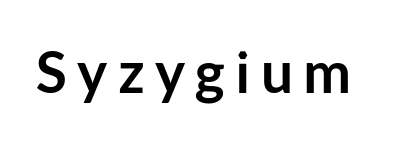
Think of a printed novel: that variable character pitch is what you see here. A full-strength bold gives these letters their thick strokes. The text was rendered using a sans face with plain stroke endings. This is roman type, the default non-slanted kind. Type without underlining.
